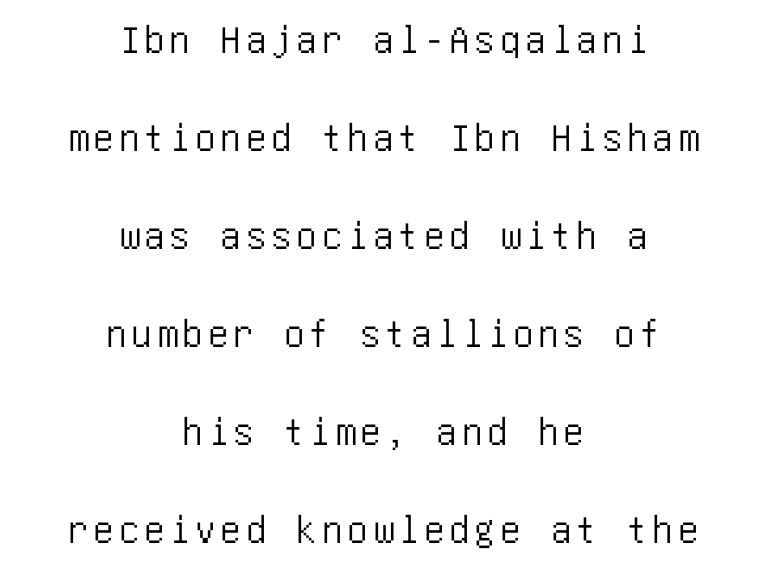
Q: Is the text italic (slanted)? A: No, it is upright.
Q: Is the typeface a serif or a sans-serif typeface? A: Sans-serif.
Q: Is the text underlined? A: No.
Q: How is the paragraph aligned? A: Centered.
Q: Is the spacing between lines tight, normal or loose? A: Loose.
Q: Width (condensed, normal, or wide)? A: Condensed.
Q: Stroke contrast? A: Low.
Q: x-height? A: Large.
